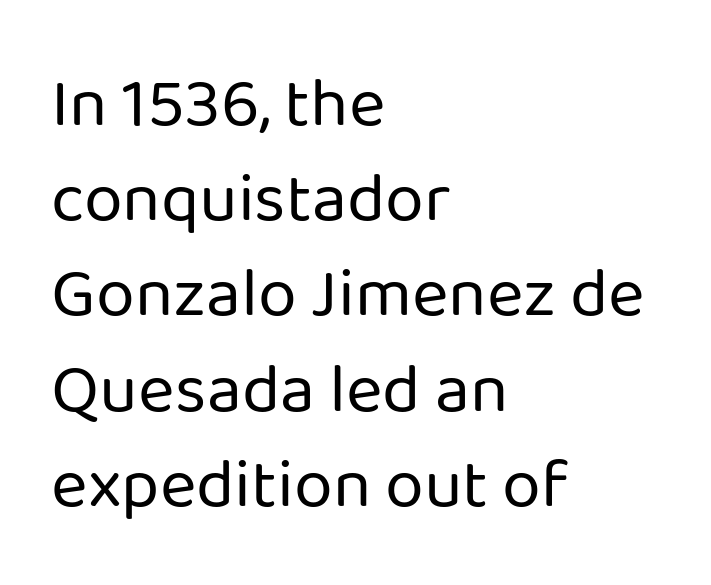
This rendering features lettering with no underline. Vertical stems look standard width or narrower in stroke. Characters remain perfectly vertical along every line. Is the block centered? No — it sits flush against the left margin. Reading down the column, the eye jumps a familiar distance to each next line.
